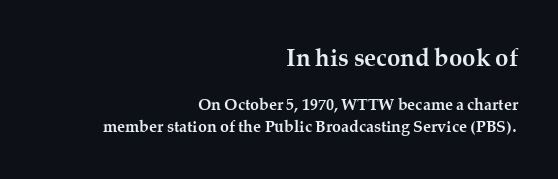
Q: Is the text bold? A: Yes.
Q: Is the text italic (slanted)? A: No, it is upright.
Q: Is the text underlined? A: No.
Q: How is the paragraph aligned? A: Right-aligned.
Q: Is the spacing between letters normal or unusually wide? A: Normal.
Q: Is the spacing between lines tight, normal or loose? A: Normal.
Q: Which block of text is set in a larger size, the first (top) or the second (bottom)? A: The first (top) one.
